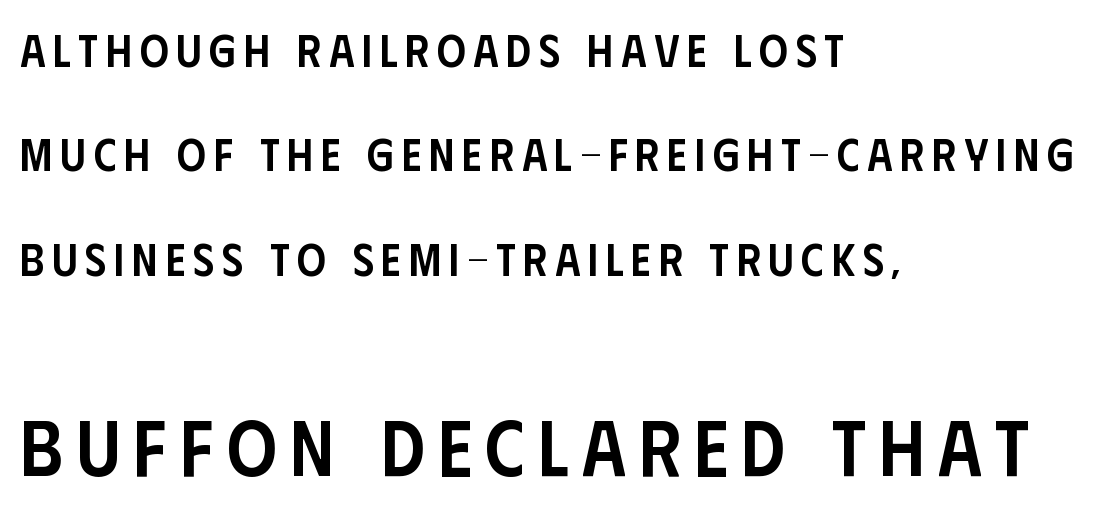
{"serif": "no", "italic": "no", "bold": "semi", "weight": "semibold", "width": "condensed", "stroke_contrast": "low", "x_height": "large", "monospaced": "no", "underline": "no", "align": "left", "line_spacing": "loose", "line_spacing_ratio": 2.32, "larger_block": "second", "size_ratio": 1.73, "glyph_px": 78}
